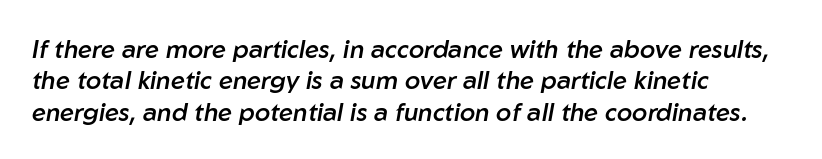
The image shows 25 px text type, italic (leaning right); set left-aligned, normal line spacing (1.26x), normal letter spacing, not underlined.
